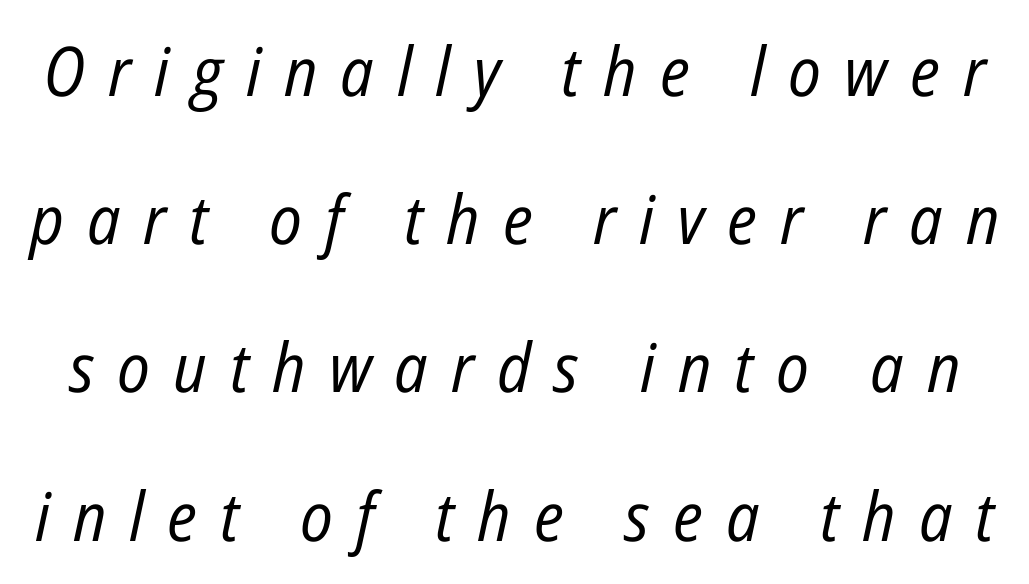
Decoration check: the copy has no underline. Caption: expanded tracking, letters set apart. The face used here has a pronounced slope to its letters. Character widths vary here, with narrow letters taking less room than wide ones.
